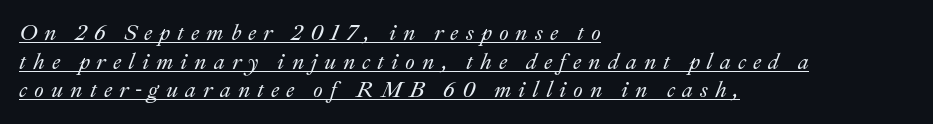
Q: Is the text italic (slanted)? A: Yes, it leans right by about 22 degrees.
Q: Is the text underlined? A: Yes.
Q: How is the paragraph aligned? A: Left-aligned.
Q: Is the spacing between letters normal or unusually wide? A: Unusually wide.
Q: Is the spacing between lines tight, normal or loose? A: Normal.
